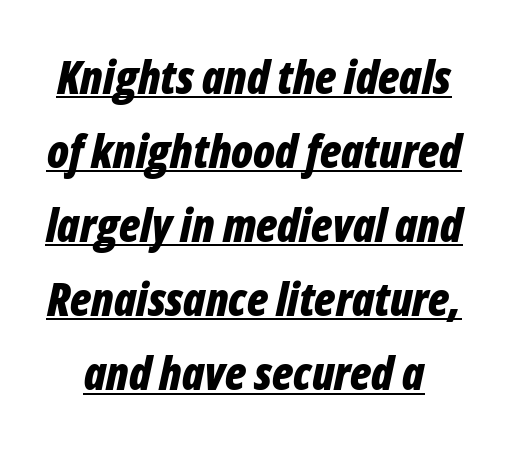
{"italic": "yes", "lean": "right", "slant_degrees": 12, "bold": "yes", "weight": "bold", "width": "condensed", "stroke_contrast": "low", "x_height": "medium", "monospaced": "no", "underline": "yes", "line_spacing": "normal", "line_spacing_ratio": 1.61, "letter_spacing": "normal", "letter_spacing_em": 0.0, "glyph_px": 46}
